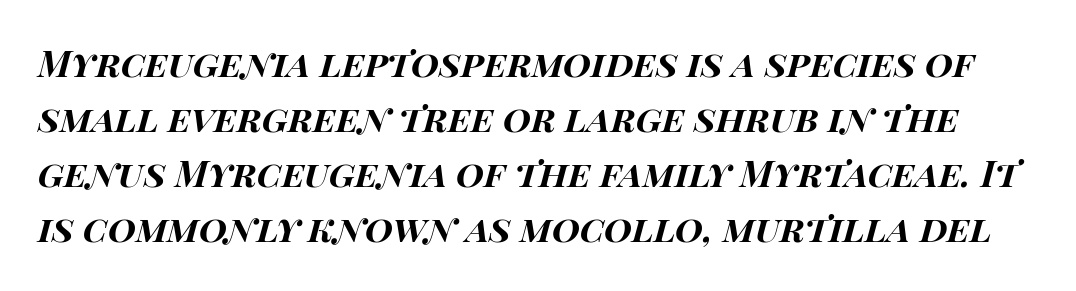
Q: Is the text bold? A: Yes.
Q: Is the text italic (slanted)? A: Yes, it leans right by about 15 degrees.
Q: Is the text underlined? A: No.
Q: Is the spacing between letters normal or unusually wide? A: Normal.
Q: Is the spacing between lines tight, normal or loose? A: Normal.
Q: Width (condensed, normal, or wide)? A: Wide.
Q: Stroke contrast? A: High.
Q: x-height? A: Large.
Q: Monospaced? A: No.
